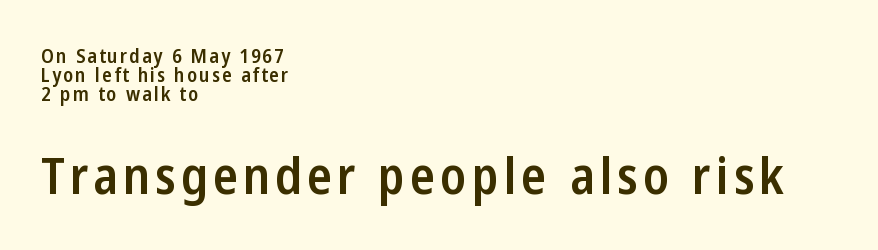
The image shows 51 px semibold, condensed sans-serif type, upright; set left-aligned, tight line spacing (0.95x), not underlined; the second (bottom) block is 2.55x larger; low stroke contrast and a medium x-height.
